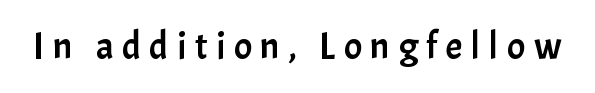
The image shows 38 px sans-serif type, upright; set unusually wide letter spacing (+0.22 em), not underlined; low stroke contrast and a medium x-height.
